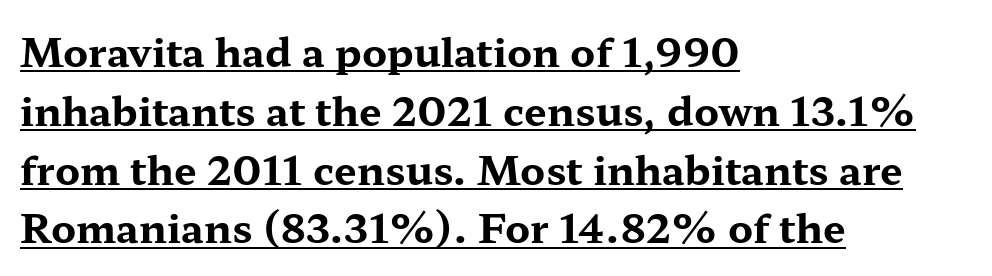
Q: Is the text bold? A: Yes.
Q: Is the text italic (slanted)? A: No, it is upright.
Q: Is the typeface a serif or a sans-serif typeface? A: Serif.
Q: Is the text underlined? A: Yes.
Q: How is the paragraph aligned? A: Left-aligned.
Q: Is the spacing between letters normal or unusually wide? A: Normal.
Q: Is the spacing between lines tight, normal or loose? A: Normal.
Q: Width (condensed, normal, or wide)? A: Wide.
Q: Stroke contrast? A: Medium.
Q: x-height? A: Medium.
Q: Monospaced? A: No.
